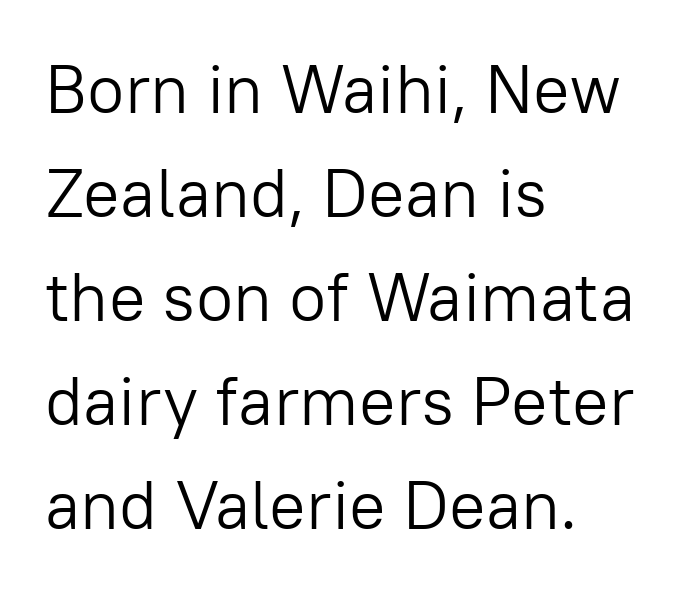
Q: Is the text bold? A: No.
Q: Is the text italic (slanted)? A: No, it is upright.
Q: Is the typeface a serif or a sans-serif typeface? A: Sans-serif.
Q: Is the text underlined? A: No.
Q: How is the paragraph aligned? A: Left-aligned.
Q: Is the spacing between letters normal or unusually wide? A: Normal.
Q: Is the spacing between lines tight, normal or loose? A: Normal.
Q: Width (condensed, normal, or wide)? A: Normal.
Q: Stroke contrast? A: Low.
Q: x-height? A: Medium.
Q: Monospaced? A: No.
